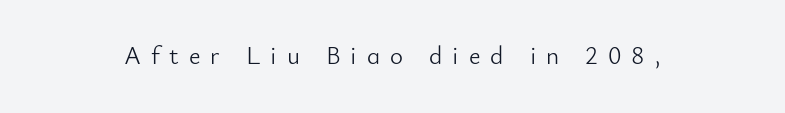
{"italic": "no", "bold": "no", "underline": "no", "letter_spacing": "wide", "letter_spacing_em": 0.4, "glyph_px": 25}
